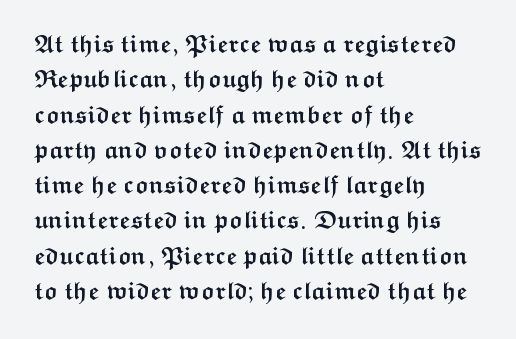
The baseline area is clear. Rendered with straight, roman letterforms. The face used here has the dense, thick strokes of a bold. One-word summary of the alignment: left.
